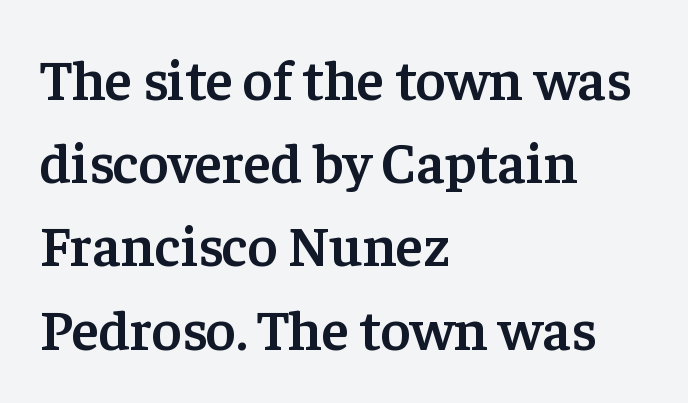
{"serif": "yes", "italic": "no", "bold": "semi", "weight": "semibold", "width": "normal", "stroke_contrast": "low", "x_height": "medium", "monospaced": "no", "underline": "no", "align": "left", "line_spacing": "normal", "line_spacing_ratio": 1.46, "letter_spacing": "normal", "letter_spacing_em": 0.0, "glyph_px": 57}
